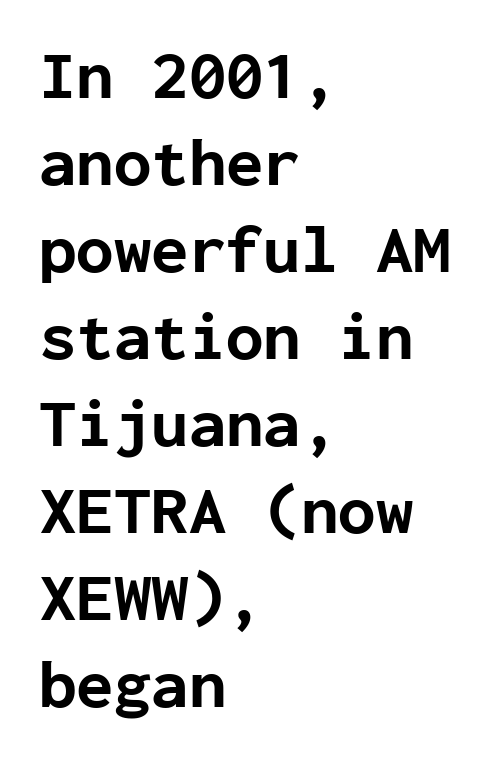
{"serif": "no", "italic": "no", "bold": "yes", "weight": "bold", "width": "normal", "stroke_contrast": "low", "x_height": "medium", "monospaced": "yes", "underline": "no", "align": "left", "line_spacing": "normal", "line_spacing_ratio": 1.28, "letter_spacing": "normal", "letter_spacing_em": 0.0, "glyph_px": 68}
